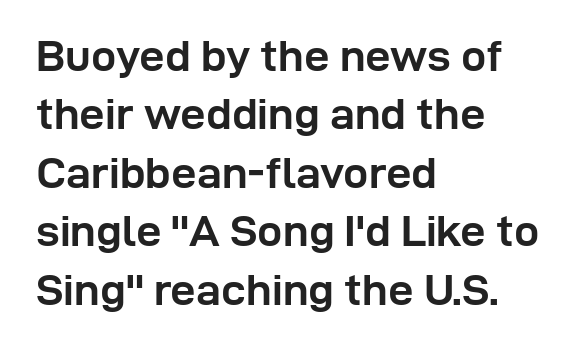
The image shows 45 px semibold sans-serif type, upright; set left-aligned, normal line spacing (1.3x), normal letter spacing, not underlined; low stroke contrast and a medium x-height.
